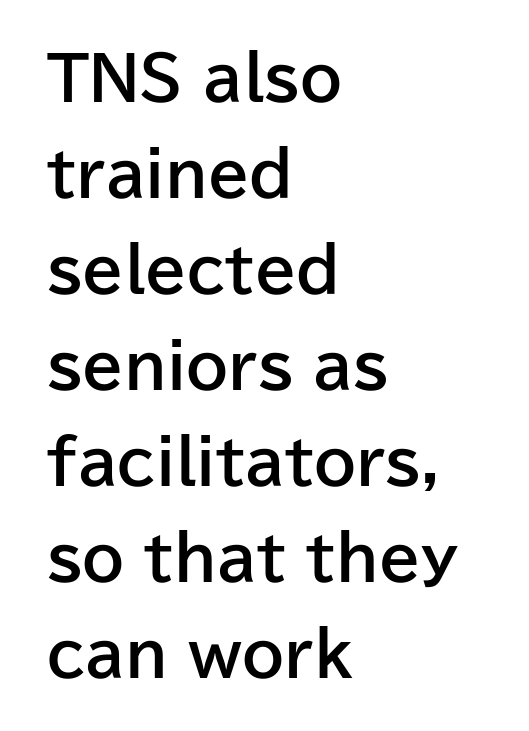
Q: Is the text bold? A: Yes.
Q: Is the text italic (slanted)? A: No, it is upright.
Q: Is the typeface a serif or a sans-serif typeface? A: Sans-serif.
Q: Is the text underlined? A: No.
Q: How is the paragraph aligned? A: Left-aligned.
Q: Is the spacing between letters normal or unusually wide? A: Normal.
Q: Is the spacing between lines tight, normal or loose? A: Normal.
Q: Width (condensed, normal, or wide)? A: Normal.
Q: Stroke contrast? A: Low.
Q: x-height? A: Medium.
Q: Monospaced? A: No.
